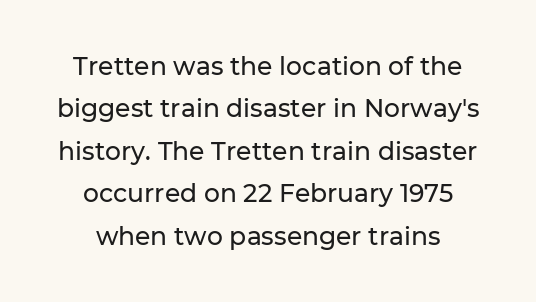
{"italic": "no", "underline": "no", "line_spacing": "normal", "line_spacing_ratio": 1.7, "letter_spacing": "normal", "letter_spacing_em": 0.0, "glyph_px": 25}
